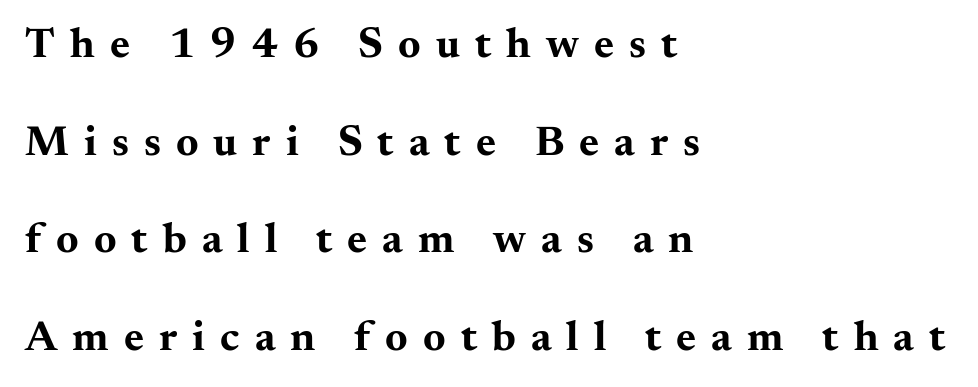
Q: Is the text bold? A: Yes.
Q: Is the text italic (slanted)? A: No, it is upright.
Q: Is the typeface a serif or a sans-serif typeface? A: Serif.
Q: Is the text underlined? A: No.
Q: How is the paragraph aligned? A: Left-aligned.
Q: Is the spacing between letters normal or unusually wide? A: Unusually wide.
Q: Is the spacing between lines tight, normal or loose? A: Loose.
Q: Width (condensed, normal, or wide)? A: Wide.
Q: Stroke contrast? A: Medium.
Q: x-height? A: Small.
Q: Monospaced? A: No.
